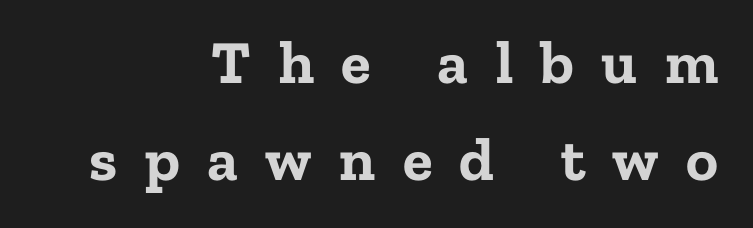
The image shows 61 px bold serif type, upright; set right-aligned, normal line spacing (1.59x), unusually wide letter spacing (+0.45 em), not underlined; low stroke contrast and a medium x-height.
